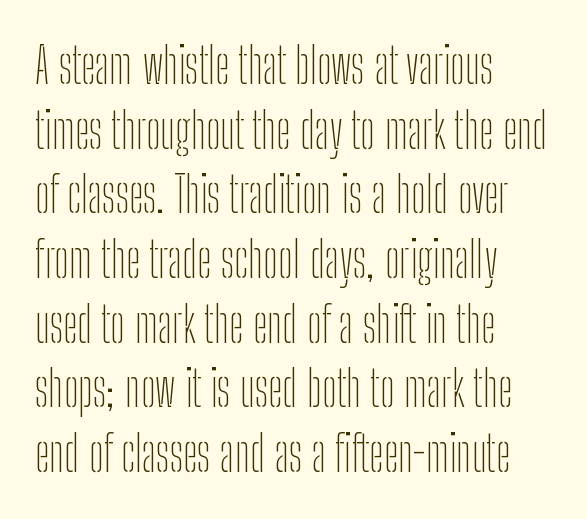
{"serif": "no", "italic": "no", "bold": "no", "weight": "thin", "width": "condensed", "stroke_contrast": "low", "x_height": "medium", "monospaced": "no", "underline": "no", "align": "left", "line_spacing": "normal", "line_spacing_ratio": 1.32, "letter_spacing": "normal", "letter_spacing_em": 0.0, "glyph_px": 49}
